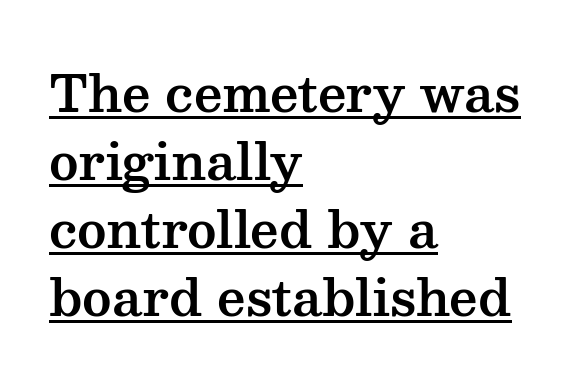
The image shows 50 px wide serif type, upright; set left-aligned, normal line spacing (1.36x), normal letter spacing, underlined; medium stroke contrast and a medium x-height.
